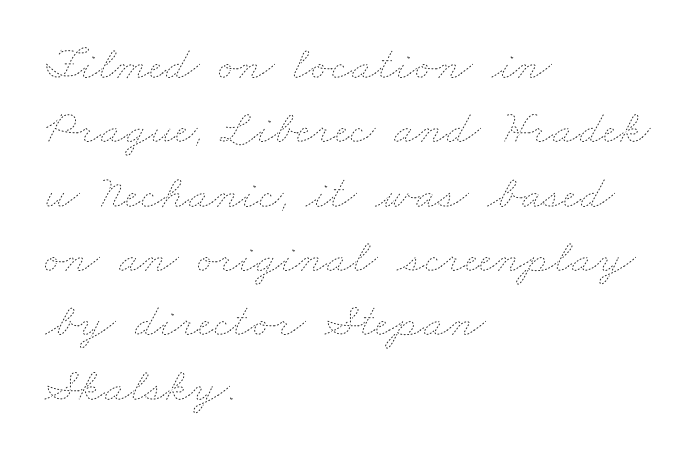
The setting favours the left margin, as ordinary paragraphs usually do. Nobody touched the tracking dial on this one. Rows of type keep a routine distance in the vertical direction. Just letters on the line, the space beneath them empty.
